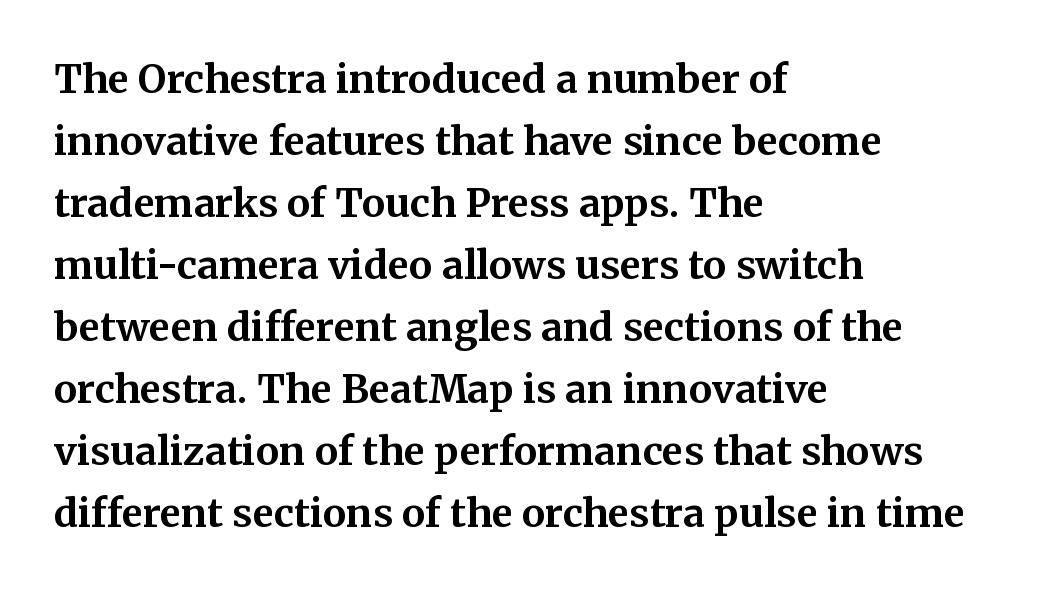
Q: Is the text bold? A: Yes.
Q: Is the text italic (slanted)? A: No, it is upright.
Q: Is the typeface a serif or a sans-serif typeface? A: Serif.
Q: Is the text underlined? A: No.
Q: How is the paragraph aligned? A: Left-aligned.
Q: Is the spacing between letters normal or unusually wide? A: Normal.
Q: Is the spacing between lines tight, normal or loose? A: Normal.
Q: Width (condensed, normal, or wide)? A: Normal.
Q: Stroke contrast? A: Medium.
Q: x-height? A: Medium.
Q: Monospaced? A: No.
